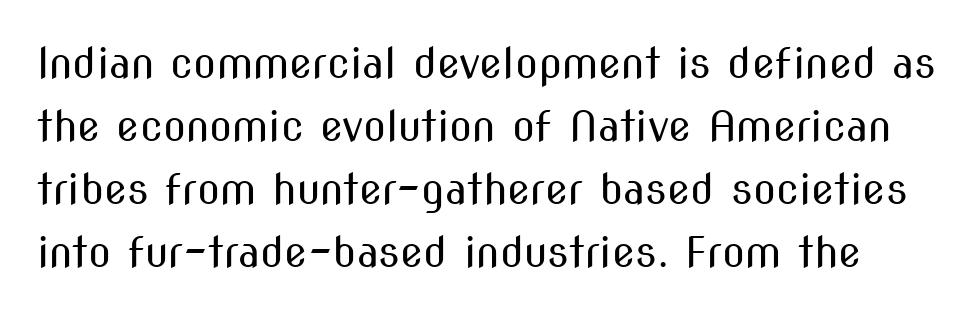
Q: Is the text bold? A: No.
Q: Is the text italic (slanted)? A: No, it is upright.
Q: Is the typeface a serif or a sans-serif typeface? A: Sans-serif.
Q: Is the text underlined? A: No.
Q: Is the spacing between letters normal or unusually wide? A: Normal.
Q: Is the spacing between lines tight, normal or loose? A: Normal.
Q: Width (condensed, normal, or wide)? A: Condensed.
Q: Stroke contrast? A: Medium.
Q: x-height? A: Medium.
Q: Monospaced? A: No.
